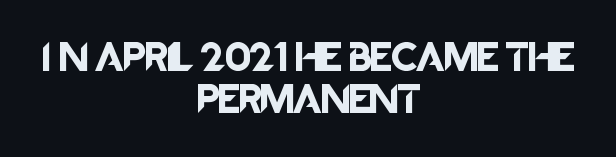
Descender tails drop into unmarked territory. How are the letters spaced? Ordinarily, with no added tracking. Style check: upright. Typeset on center — no edge is straight.
